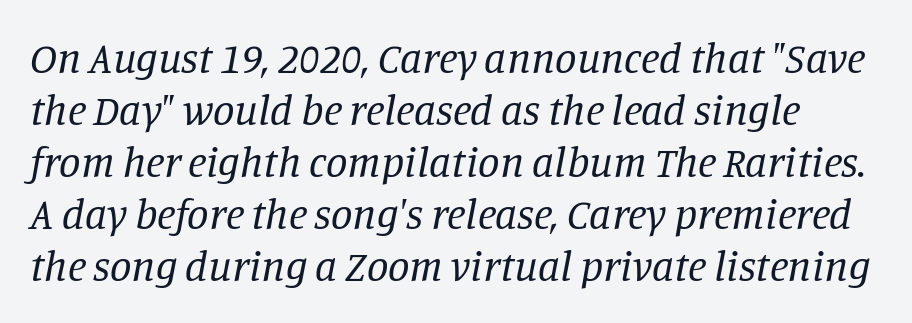
The space directly below the letters is spotless. Note: serifs present on the glyphs. Character widths vary here, with narrow letters taking less room than wide ones. No heavy texture on the line: the type isn't bold.
